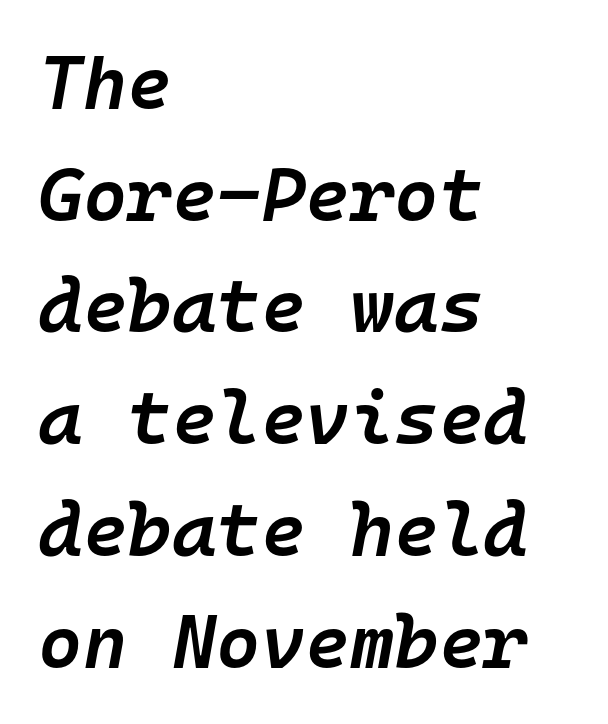
Monospaced: the letters line up in strict vertical columns. These lines sit exactly where default settings would place them. Left-aligned paragraph, ragged on the right. The typography opts for an oblique posture over an upright one. Students, note that the glyphs here touch the page at normal intervals. The gap between lines stays unmarked.
